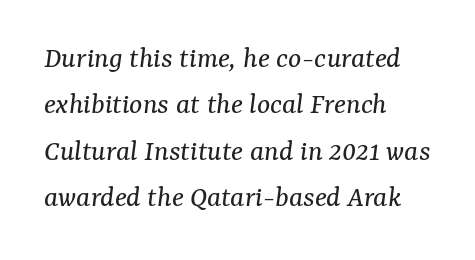
The letters sit at their default tracking, neither squeezed nor spread. When letters slant like this, we call the style italic. The zone under the glyphs is completely vacant. Notice how descenders clear the ascenders below comfortably — that's standard leading.
